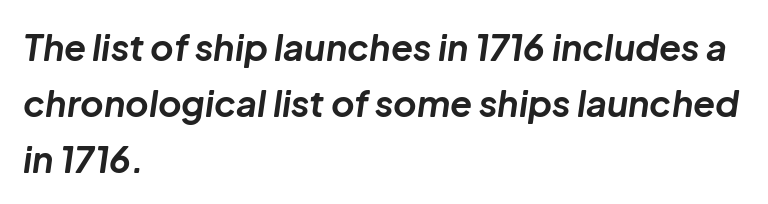
{"italic": "yes", "lean": "right", "slant_degrees": 8, "bold": "yes", "weight": "bold", "width": "normal", "stroke_contrast": "low", "x_height": "medium", "monospaced": "no", "underline": "no", "align": "left", "line_spacing": "normal", "line_spacing_ratio": 1.55, "letter_spacing": "normal", "letter_spacing_em": 0.0, "glyph_px": 36}
